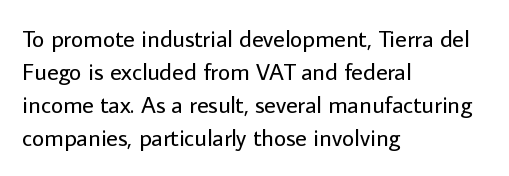
{"italic": "no", "bold": "no", "underline": "no", "align": "left", "line_spacing": "normal", "line_spacing_ratio": 1.38, "letter_spacing": "normal", "letter_spacing_em": 0.0, "glyph_px": 24}
